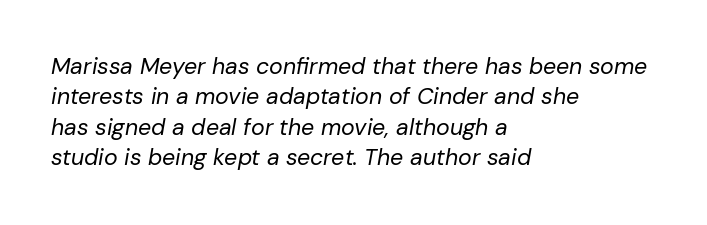
The image shows 23 px text type, italic (leaning right); set left-aligned, normal line spacing (1.32x), normal letter spacing, not underlined.
